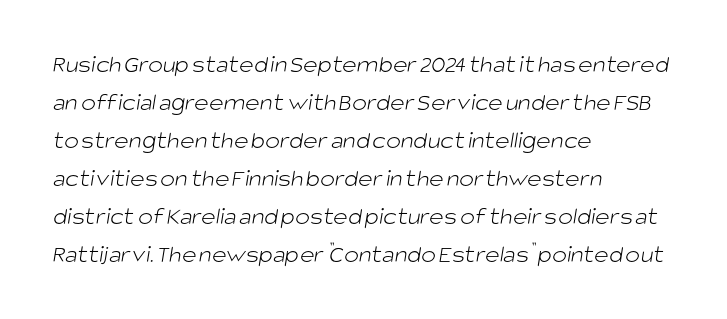
Teacher's note: observe the even left margin — that is flush-left alignment. A clean baseline with only descenders dipping below it. The designer left line spacing at the default. Characters follow at the spacing the type designer built in.
